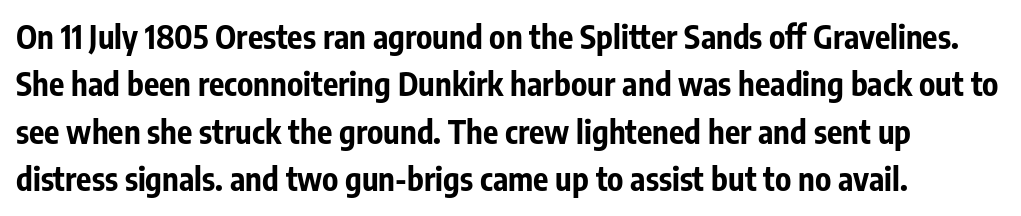
Q: Is the text bold? A: Yes.
Q: Is the text italic (slanted)? A: No, it is upright.
Q: Is the typeface a serif or a sans-serif typeface? A: Sans-serif.
Q: Is the text underlined? A: No.
Q: Is the spacing between letters normal or unusually wide? A: Normal.
Q: Is the spacing between lines tight, normal or loose? A: Normal.
Q: Width (condensed, normal, or wide)? A: Condensed.
Q: Stroke contrast? A: Low.
Q: x-height? A: Medium.
Q: Monospaced? A: No.
